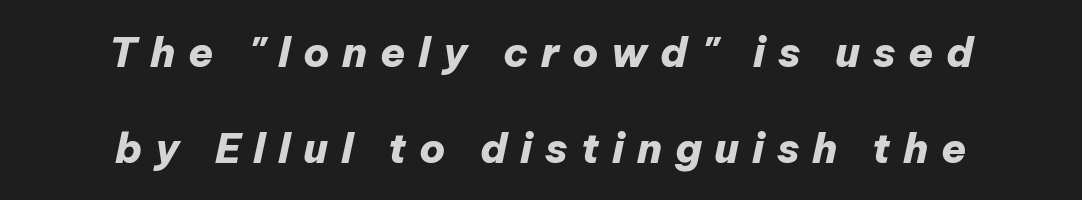
{"italic": "yes", "lean": "right", "slant_degrees": 12, "bold": "yes", "weight": "heavy", "width": "normal", "stroke_contrast": "low", "x_height": "medium", "monospaced": "no", "underline": "no", "align": "center", "line_spacing": "loose", "line_spacing_ratio": 2.34, "letter_spacing": "wide", "letter_spacing_em": 0.31, "glyph_px": 41}
